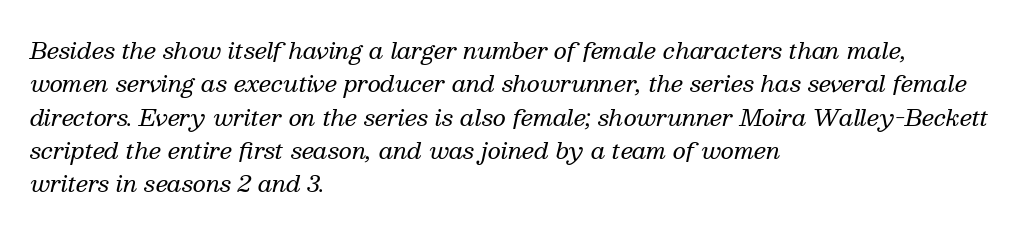
Q: Is the text bold? A: No.
Q: Is the text italic (slanted)? A: Yes, it leans right by about 13 degrees.
Q: Is the text underlined? A: No.
Q: How is the paragraph aligned? A: Left-aligned.
Q: Is the spacing between letters normal or unusually wide? A: Normal.
Q: Is the spacing between lines tight, normal or loose? A: Normal.
